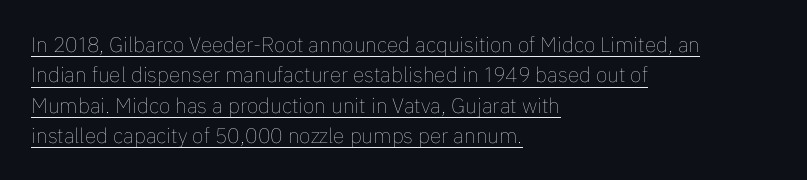
The face looks like a standard text weight, possibly lighter. Layout note: lines flush left. Short note: letters normally spaced. This block has exactly the height ordinary leading produces.
